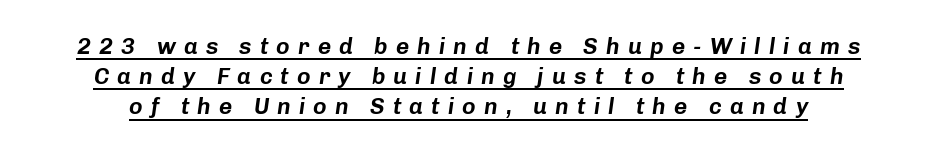
{"italic": "yes", "lean": "right", "slant_degrees": 8, "underline": "yes", "line_spacing": "normal", "line_spacing_ratio": 1.31, "letter_spacing": "wide", "letter_spacing_em": 0.35, "glyph_px": 23}
